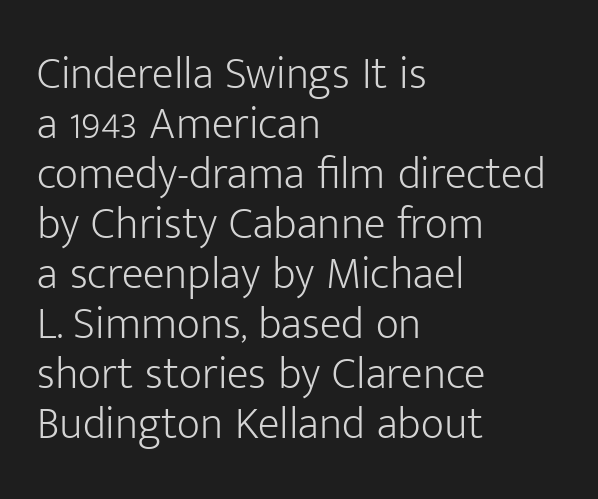
Designer's note — italics off, roman on. Character widths vary here, with narrow letters taking less room than wide ones. Summary of vertical rhythm: compact, with narrow interline spacing. Bare-footed words on every line. A typesetter would call this zero additional tracking.
